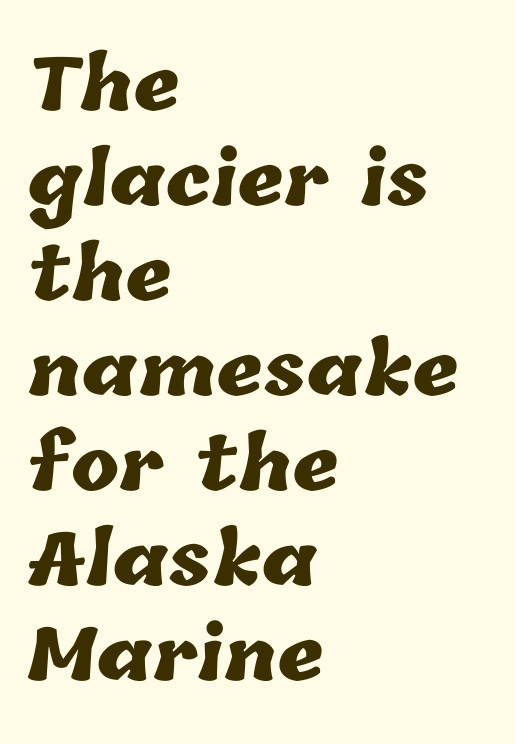
The image shows 72 px heavy type; set left-aligned, normal line spacing (1.32x), normal letter spacing, not underlined; low stroke contrast and a medium x-height.
